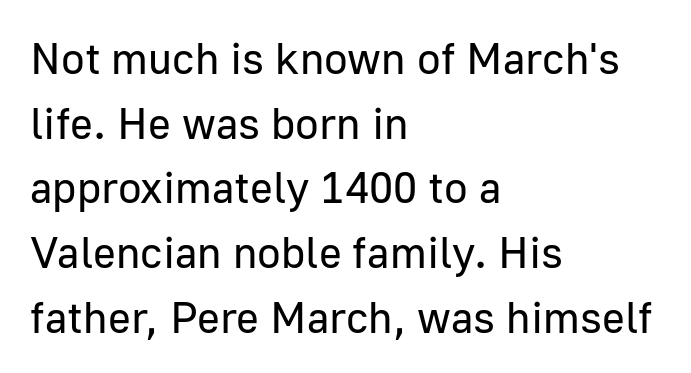
Look at the bottom of the vertical strokes: they stop flat, with no serifs. Layout note: lines flush left. Plain, unruled lines of type. The passage shown stacks its lines at a standard gap. This rendering leaves character spacing at its baseline value. This sample has the flowing, uneven cadence of proportional lettering.
